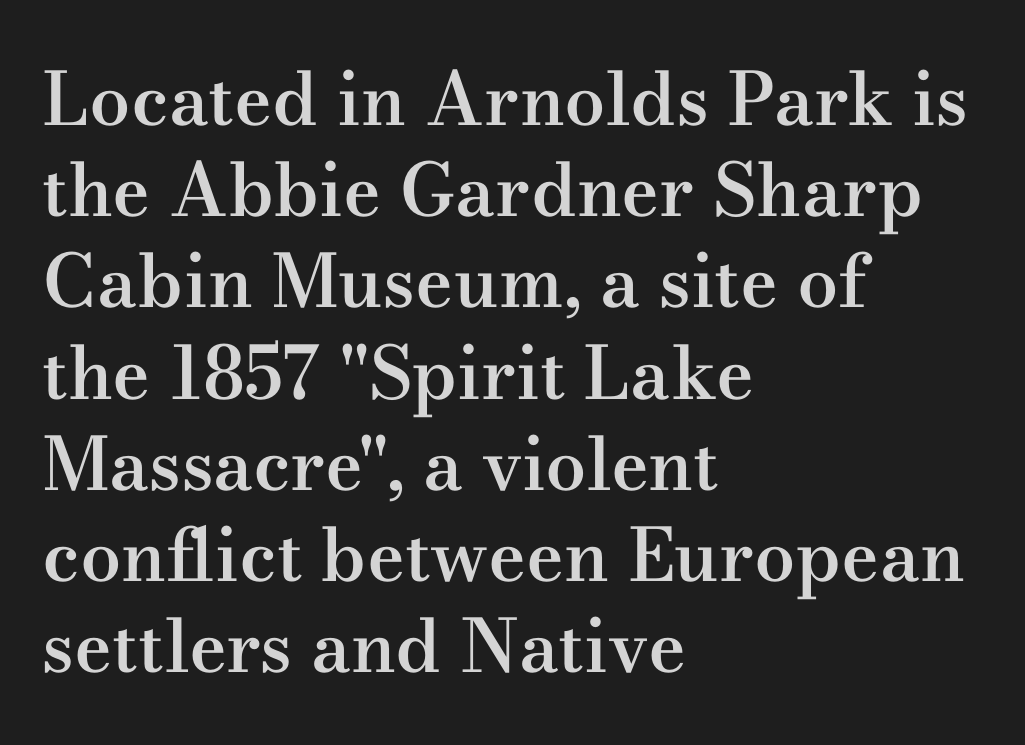
Q: Is the text bold? A: Semi-bold.
Q: Is the text italic (slanted)? A: No, it is upright.
Q: Is the typeface a serif or a sans-serif typeface? A: Serif.
Q: Is the text underlined? A: No.
Q: How is the paragraph aligned? A: Left-aligned.
Q: Is the spacing between letters normal or unusually wide? A: Normal.
Q: Is the spacing between lines tight, normal or loose? A: Normal.
Q: Width (condensed, normal, or wide)? A: Wide.
Q: Stroke contrast? A: Medium.
Q: x-height? A: Small.
Q: Monospaced? A: No.
